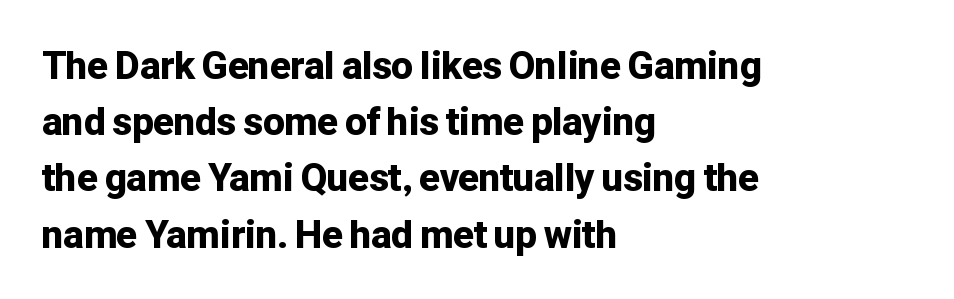
{"serif": "no", "italic": "no", "bold": "yes", "weight": "bold", "width": "normal", "stroke_contrast": "low", "x_height": "medium", "monospaced": "no", "underline": "no", "align": "left", "line_spacing": "normal", "line_spacing_ratio": 1.48, "letter_spacing": "normal", "letter_spacing_em": 0.0, "glyph_px": 38}
